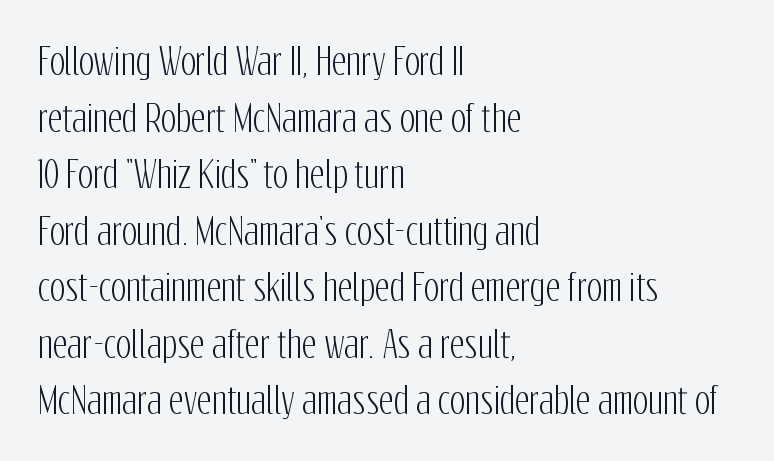
{"serif": "no", "italic": "no", "width": "condensed", "stroke_contrast": "low", "x_height": "medium", "monospaced": "no", "underline": "no", "align": "left", "line_spacing": "normal", "line_spacing_ratio": 1.57, "letter_spacing": "normal", "letter_spacing_em": 0.0, "glyph_px": 36}
